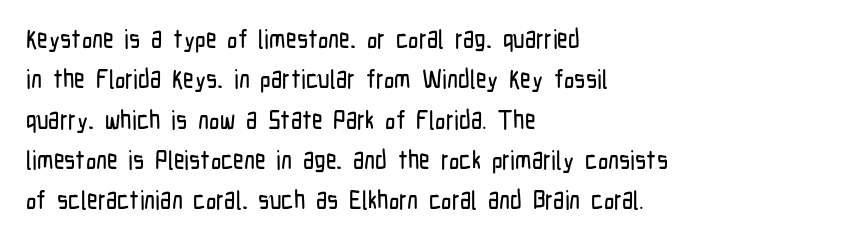
This rendering uses left alignment, leaving the right contour irregular. The vertical gap from one line to the next is medium. The space beneath each line is pristine and unruled. Does extra space separate the letters? No, they use regular spacing. Every character sits straight up, as roman type does.
